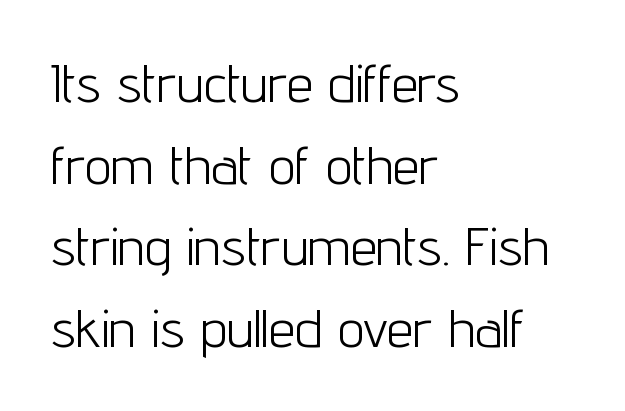
Character widths vary here, with narrow letters taking less room than wide ones. Stroke thickness stays within the range of a standard reading face or lighter. Ordinary non-slanted type is in use. The paragraph shown leans on its left margin. Compared with typical body copy, the letter spacing here is the same. How would I describe the line gaps? Plain and ordinary.
